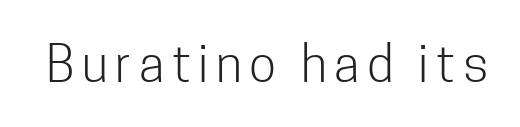
The image shows 50 px light, condensed sans-serif type, upright; set not underlined; low stroke contrast and a medium x-height.
